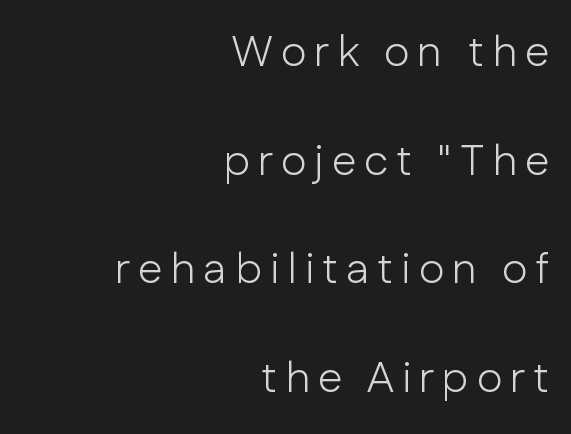
{"serif": "no", "italic": "no", "bold": "no", "weight": "light", "width": "normal", "stroke_contrast": "low", "x_height": "medium", "monospaced": "no", "underline": "no", "align": "right", "line_spacing": "loose", "line_spacing_ratio": 2.47, "glyph_px": 44}
